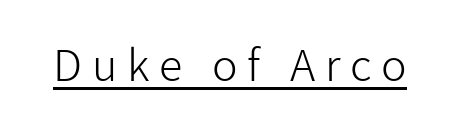
The lettering stays uniformly vertical, giving the passage a roman look. Students, observe the line beneath the letters — that is underlining. The horizontal fit of the characters is loose and conspicuously gappy. The rendering uses natural spacing where letterforms have individual widths. This is sans-serif lettering, the kind often seen on screens and signage. The typeface has the unassuming heft of standard copy or less.
